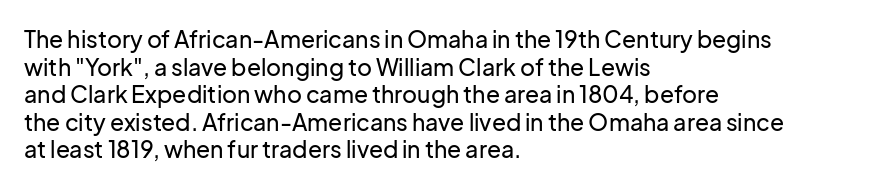
Q: Is the text italic (slanted)? A: No, it is upright.
Q: Is the text underlined? A: No.
Q: How is the paragraph aligned? A: Left-aligned.
Q: Is the spacing between letters normal or unusually wide? A: Normal.
